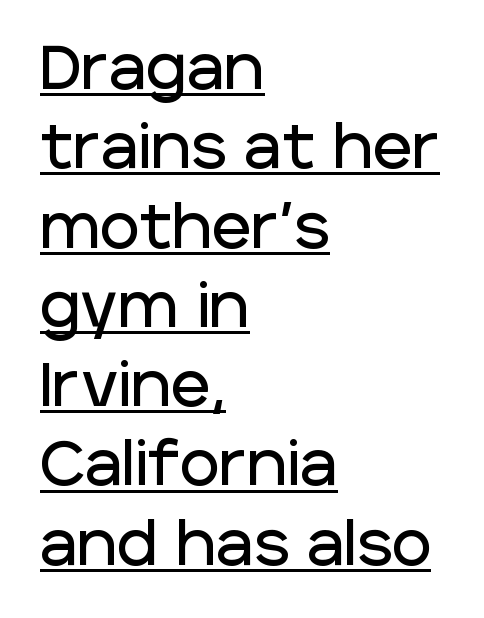
The image shows 61 px sans-serif type, upright; set left-aligned, normal line spacing (1.3x), normal letter spacing, underlined; low stroke contrast and a large x-height.
